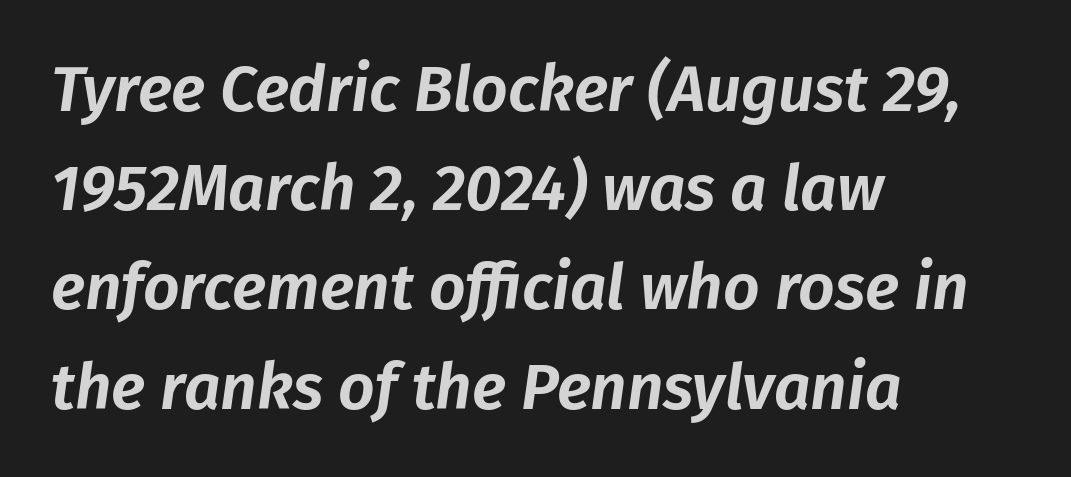
Q: Is the text italic (slanted)? A: Yes, it leans right by about 8 degrees.
Q: Is the text underlined? A: No.
Q: How is the paragraph aligned? A: Left-aligned.
Q: Is the spacing between letters normal or unusually wide? A: Normal.
Q: Is the spacing between lines tight, normal or loose? A: Normal.
Q: Width (condensed, normal, or wide)? A: Normal.
Q: Stroke contrast? A: Low.
Q: x-height? A: Medium.
Q: Monospaced? A: No.
